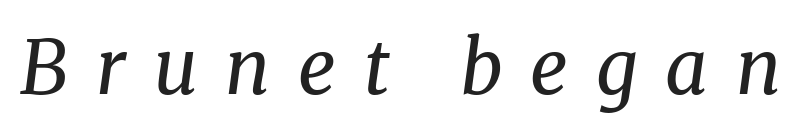
{"serif": "yes", "italic": "yes", "lean": "right", "slant_degrees": 8, "bold": "no", "weight": "regular", "width": "normal", "stroke_contrast": "medium", "x_height": "medium", "monospaced": "no", "underline": "no", "letter_spacing": "wide", "letter_spacing_em": 0.37, "glyph_px": 75}
